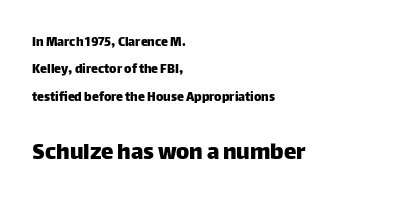
The image shows 25 px text type, upright; set left-aligned, loose line spacing (1.96x), normal letter spacing, not underlined; the second (bottom) block is 1.79x larger.
